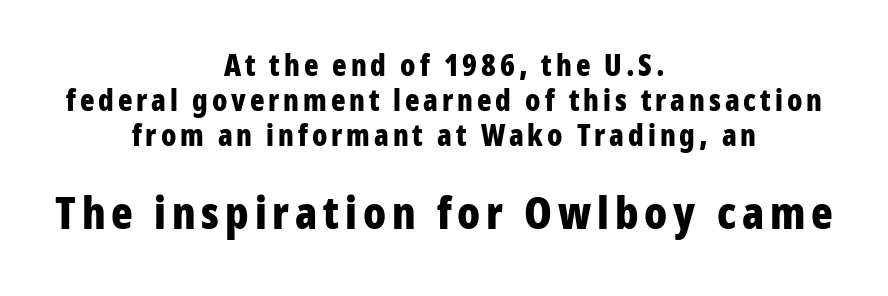
Does the weight exceed regular? Yes, all the way to bold. The foot of each line stays bare and open. Type size steps up from the first block to the second. The rendering uses natural spacing where letterforms have individual widths. A student would call this center alignment; a typographer would say set centered. Ascenders rise straight up at ninety degrees.
